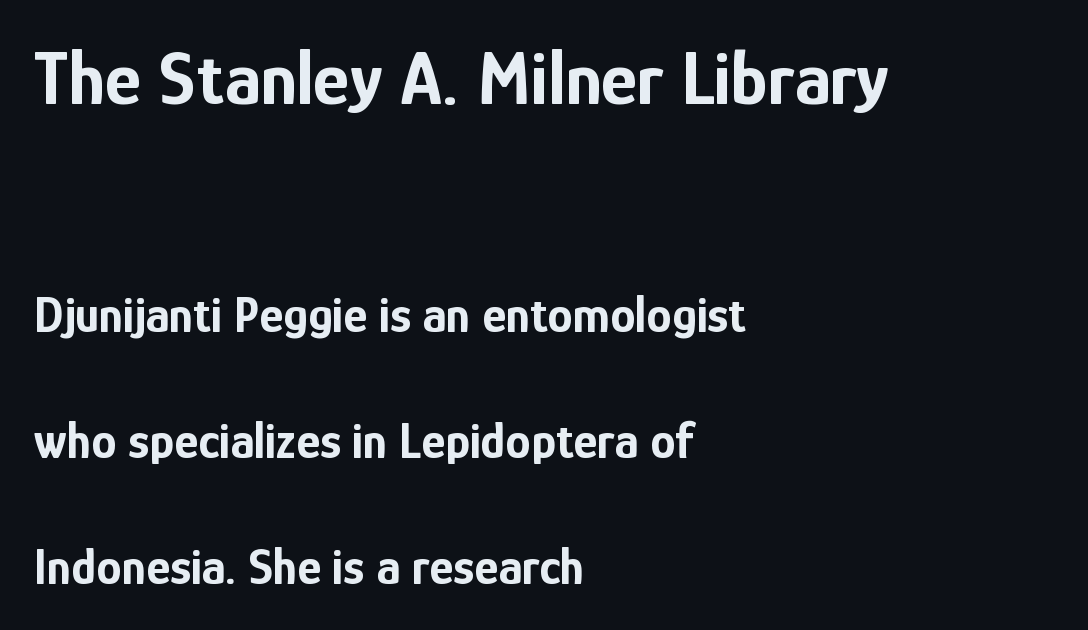
The image shows 77 px bold, condensed sans-serif type, upright; set left-aligned, loose line spacing (2.47x), normal letter spacing, not underlined; the first (top) block is 1.51x larger; low stroke contrast and a medium x-height.
